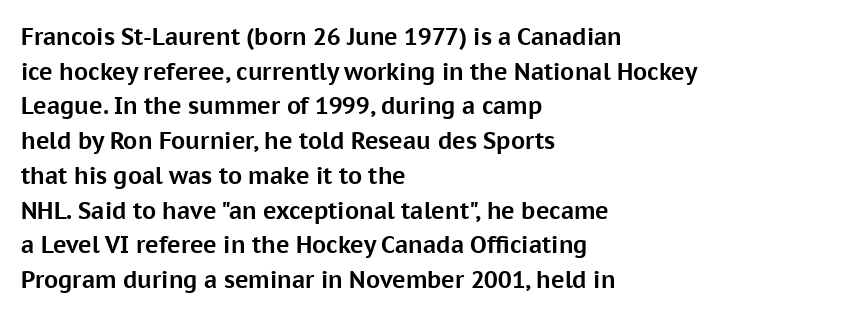
Every stem runs plumb, perpendicular to the baseline. The typesetting leans heavy: a genuine bold. Anything drawn beneath the words? Only blank space. The paragraph shown leans on its left margin. In terms of letterspacing, this is plain default setting. The space between consecutive lines is moderate.
